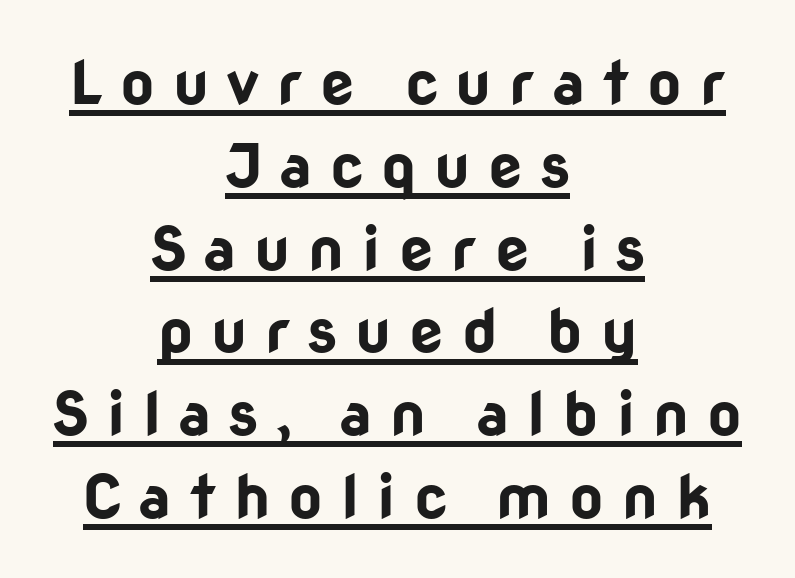
The image shows 60 px bold sans-serif type, upright; set centered, normal line spacing (1.38x), unusually wide letter spacing (+0.3 em), underlined; low stroke contrast and a medium x-height.
